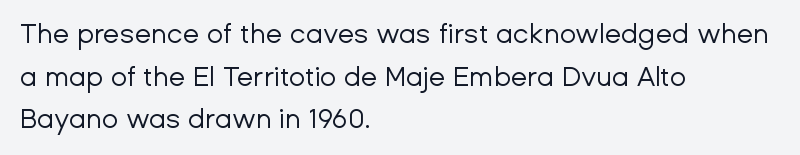
The ragged edge is on the right, which tells us the setting is flush left. Vertical strokes here are truly vertical. Heaviness? Minimal to ordinary, like unemphasized prose. Lines of text with bare space underneath.
